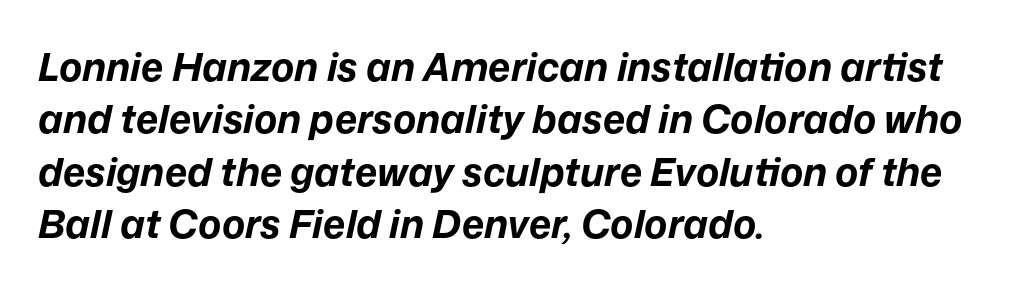
Q: Is the text bold? A: Yes.
Q: Is the text italic (slanted)? A: Yes, it leans right by about 12 degrees.
Q: Is the text underlined? A: No.
Q: How is the paragraph aligned? A: Left-aligned.
Q: Is the spacing between letters normal or unusually wide? A: Normal.
Q: Is the spacing between lines tight, normal or loose? A: Normal.
Q: Width (condensed, normal, or wide)? A: Normal.
Q: Stroke contrast? A: Low.
Q: x-height? A: Medium.
Q: Monospaced? A: No.
